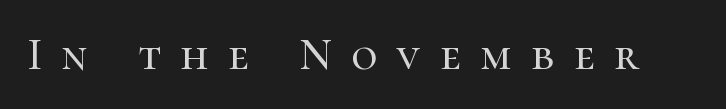
The image shows 45 px serif type, upright; set unusually wide letter spacing (+0.44 em), not underlined; high stroke contrast and a medium x-height.
